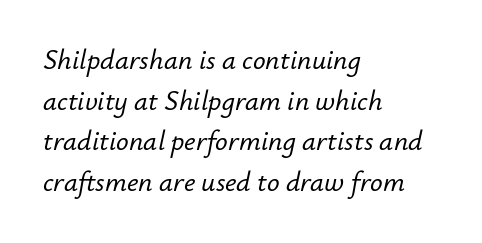
Q: Is the text italic (slanted)? A: Yes, it leans right by about 12 degrees.
Q: Is the text underlined? A: No.
Q: How is the paragraph aligned? A: Left-aligned.
Q: Is the spacing between letters normal or unusually wide? A: Normal.
Q: Is the spacing between lines tight, normal or loose? A: Normal.
Q: Width (condensed, normal, or wide)? A: Normal.
Q: Stroke contrast? A: Low.
Q: x-height? A: Small.
Q: Monospaced? A: No.
